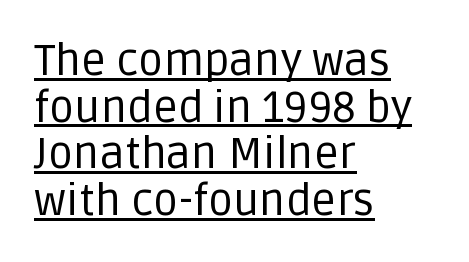
Letters have the restrained weight of plain body copy at most. Type style note: lacks serifs. The setting favours the left margin, as ordinary paragraphs usually do. Is there an underline? Yes — a line sits under the letters. Baseline-to-baseline distance is barely more than the letter height.
